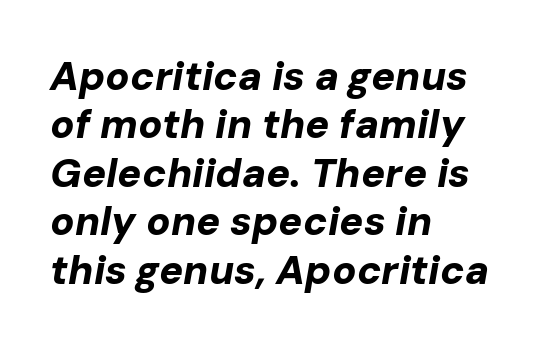
{"italic": "yes", "lean": "right", "slant_degrees": 10, "bold": "yes", "weight": "bold", "width": "normal", "stroke_contrast": "low", "x_height": "medium", "monospaced": "no", "underline": "no", "align": "left", "line_spacing_ratio": 1.21, "letter_spacing": "normal", "letter_spacing_em": 0.0, "glyph_px": 40}
